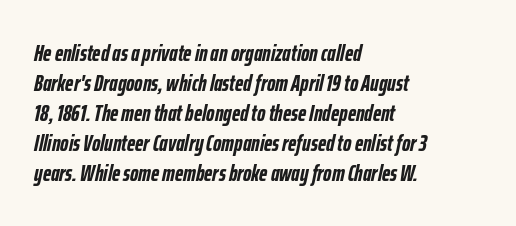
Q: Is the text bold? A: Yes.
Q: Is the text italic (slanted)? A: Yes, it leans right by about 12 degrees.
Q: Is the text underlined? A: No.
Q: How is the paragraph aligned? A: Left-aligned.
Q: Is the spacing between letters normal or unusually wide? A: Normal.
Q: Is the spacing between lines tight, normal or loose? A: Normal.
